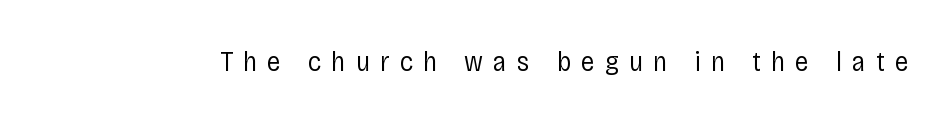
{"serif": "no", "italic": "no", "bold": "no", "weight": "regular", "width": "condensed", "stroke_contrast": "low", "x_height": "large", "monospaced": "no", "underline": "no", "letter_spacing": "wide", "letter_spacing_em": 0.37, "glyph_px": 28}
